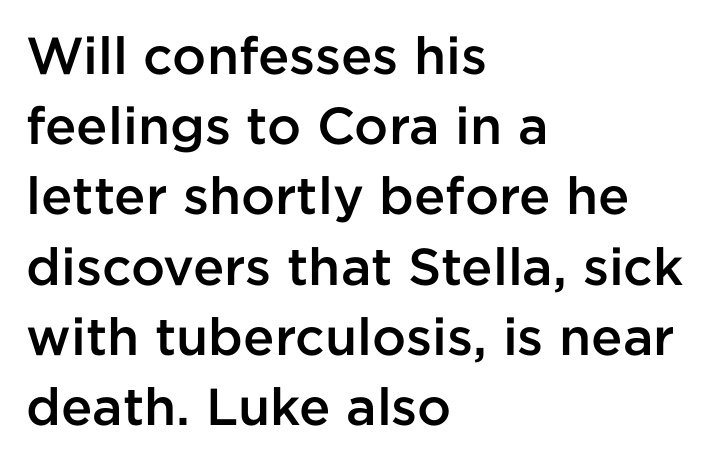
{"serif": "no", "italic": "no", "bold": "semi", "weight": "semibold", "width": "normal", "stroke_contrast": "low", "x_height": "medium", "monospaced": "no", "underline": "no", "align": "left", "line_spacing": "normal", "line_spacing_ratio": 1.35, "letter_spacing": "normal", "letter_spacing_em": 0.0, "glyph_px": 52}
